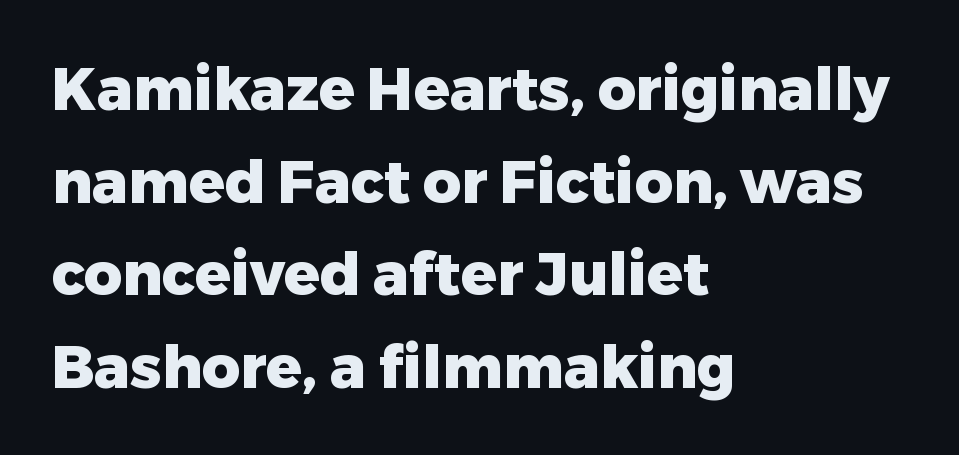
Successive baselines arrive at the customary interval. Grotesque or geometric, the face here clearly has no serifs. Character widths vary here, with narrow letters taking less room than wide ones. The gap between lines stays unmarked. How heavy is the stroke? Heavy — this is a bold. The lettering holds an erect, upright posture throughout.
